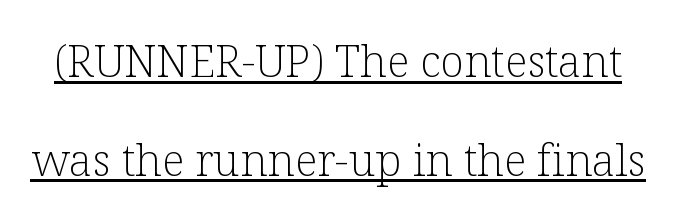
The image shows 44 px light serif type, upright; set loose line spacing (2.24x), normal letter spacing, underlined; low stroke contrast and a medium x-height.
